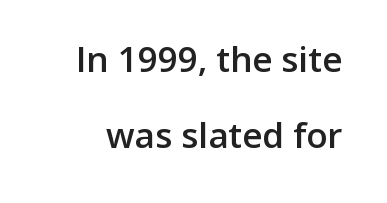
Q: Is the text bold? A: Semi-bold.
Q: Is the text italic (slanted)? A: No, it is upright.
Q: Is the typeface a serif or a sans-serif typeface? A: Sans-serif.
Q: Is the text underlined? A: No.
Q: Is the spacing between letters normal or unusually wide? A: Normal.
Q: Is the spacing between lines tight, normal or loose? A: Loose.
Q: Width (condensed, normal, or wide)? A: Normal.
Q: Stroke contrast? A: Low.
Q: x-height? A: Medium.
Q: Monospaced? A: No.
